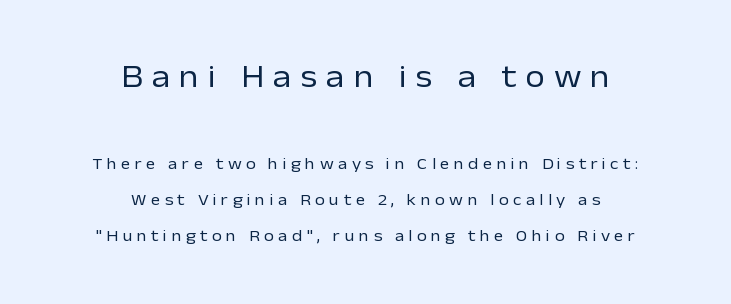
Q: Is the text bold? A: No.
Q: Is the text italic (slanted)? A: No, it is upright.
Q: Is the typeface a serif or a sans-serif typeface? A: Sans-serif.
Q: Is the text underlined? A: No.
Q: How is the paragraph aligned? A: Centered.
Q: Is the spacing between letters normal or unusually wide? A: Unusually wide.
Q: Is the spacing between lines tight, normal or loose? A: Loose.
Q: Which block of text is set in a larger size, the first (top) or the second (bottom)? A: The first (top) one.
Q: Width (condensed, normal, or wide)? A: Normal.
Q: Stroke contrast? A: Low.
Q: x-height? A: Medium.
Q: Monospaced? A: No.
